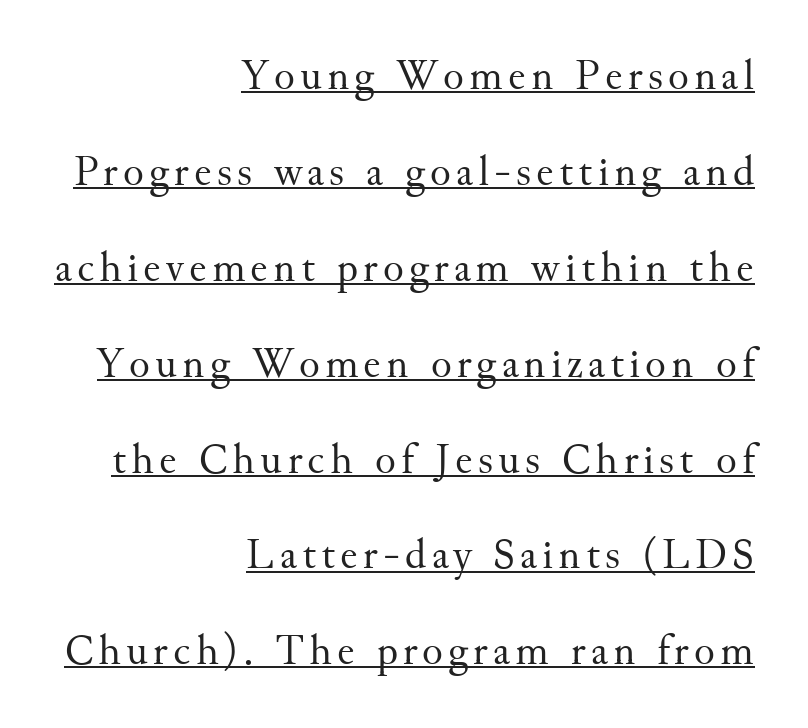
The image shows 43 px regular-weight serif type, upright; set right-aligned, loose line spacing (2.23x), underlined; medium stroke contrast and a small x-height.
